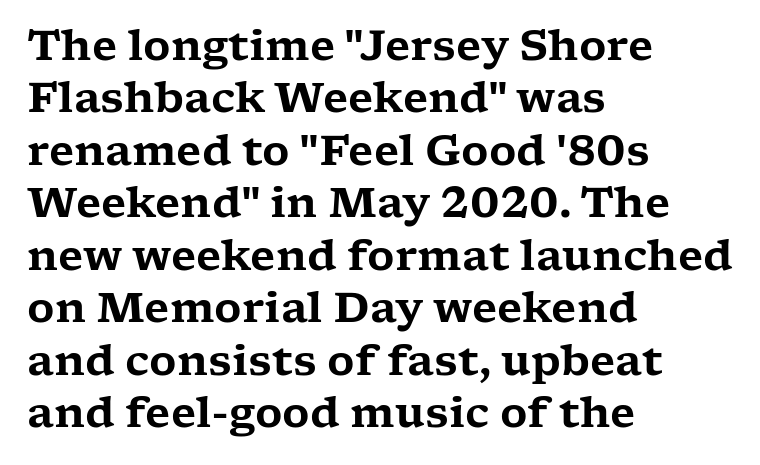
The image shows 42 px wide serif type, upright; set left-aligned, normal line spacing (1.25x), normal letter spacing, not underlined; low stroke contrast and a medium x-height.
